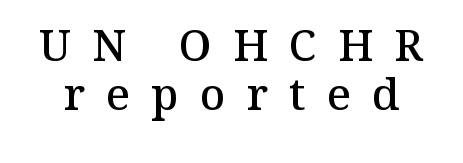
Does extra space separate the letters? Yes, quite a lot of it. This is moderately heavy type, rendered in semibold. Vertical spacing — tight. The designer went with a serif here, giving each stem small feet. Varying glyph widths throughout — classic text-font behaviour. You can tell it's not italic because the verticals are truly vertical.
